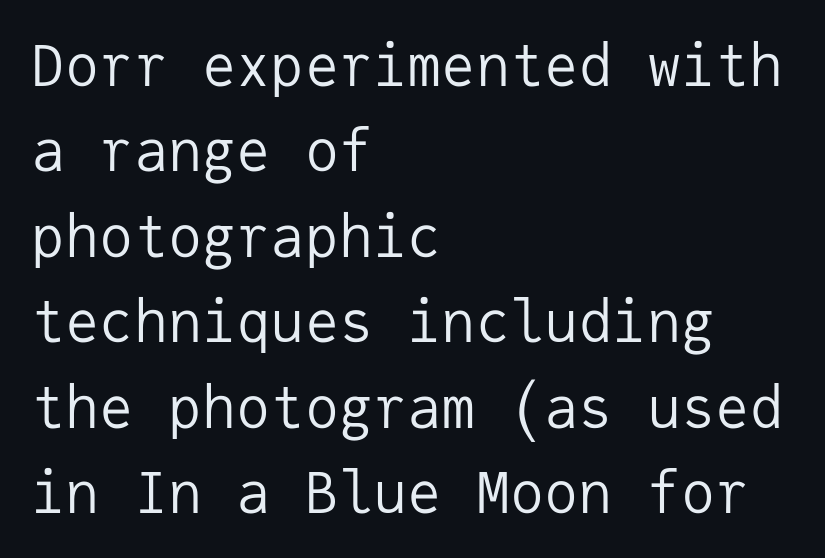
Q: Is the text bold? A: No.
Q: Is the text italic (slanted)? A: No, it is upright.
Q: Is the typeface a serif or a sans-serif typeface? A: Sans-serif.
Q: Is the text underlined? A: No.
Q: How is the paragraph aligned? A: Left-aligned.
Q: Is the spacing between letters normal or unusually wide? A: Normal.
Q: Is the spacing between lines tight, normal or loose? A: Normal.
Q: Width (condensed, normal, or wide)? A: Normal.
Q: Stroke contrast? A: Low.
Q: x-height? A: Medium.
Q: Monospaced? A: Yes.
